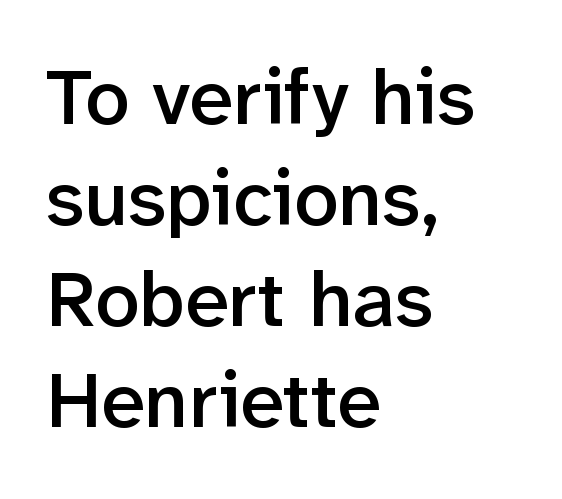
{"serif": "no", "italic": "no", "bold": "semi", "weight": "semibold", "width": "normal", "stroke_contrast": "low", "x_height": "medium", "monospaced": "no", "underline": "no", "align": "left", "line_spacing": "normal", "line_spacing_ratio": 1.28, "letter_spacing": "normal", "letter_spacing_em": 0.0, "glyph_px": 79}
